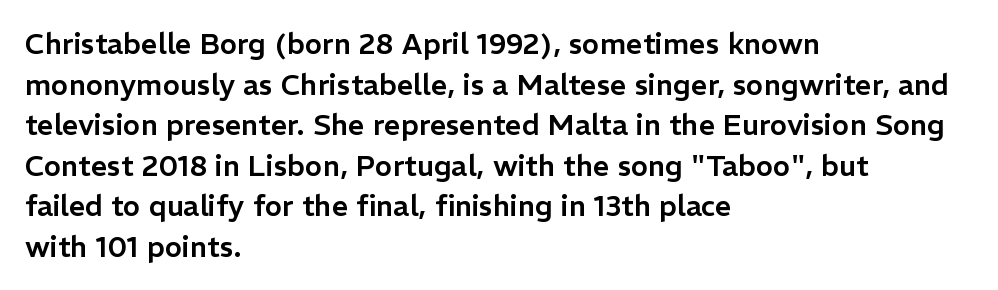
Casual observation: everything's shoved over to the left. Short note: letters normally spaced. Rule under the text: the space is simply empty. Reading down the column, the eye jumps a familiar distance to each next line. Note the varied advance widths — an 'i' is clearly narrower than an 'm'. This sample uses an upright cut, with every glyph sitting square on the baseline.
